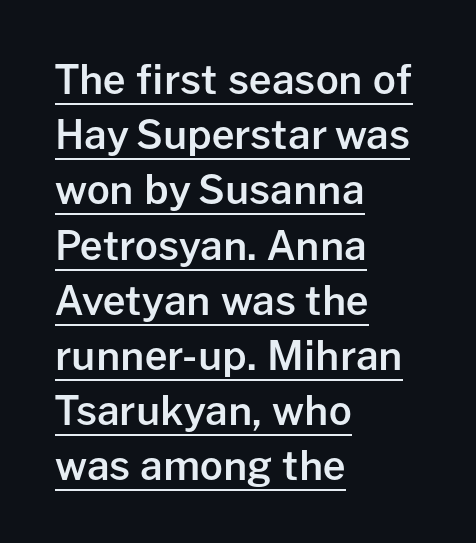
The image shows 40 px semibold sans-serif type, upright; set left-aligned, normal line spacing (1.38x), normal letter spacing, underlined; low stroke contrast and a medium x-height.
